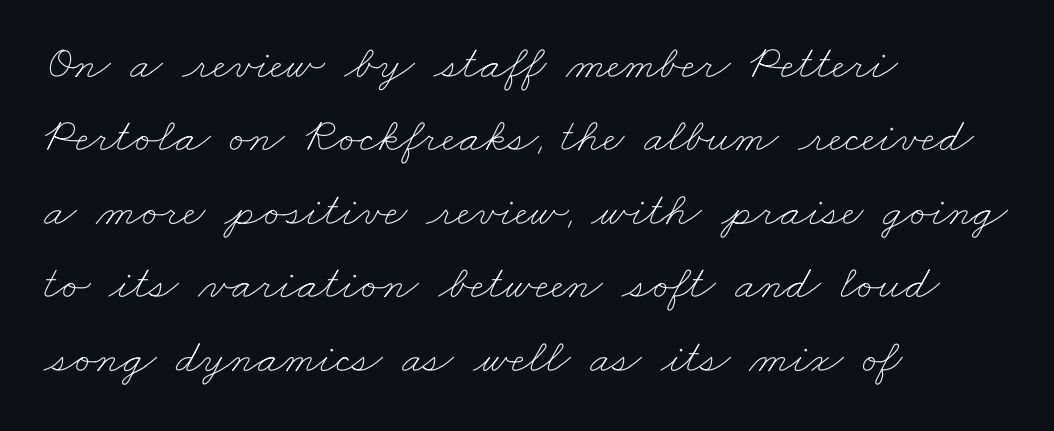
{"bold": "no", "weight": "thin", "width": "wide", "stroke_contrast": "low", "x_height": "small", "monospaced": "no", "underline": "no", "align": "left", "line_spacing": "normal", "line_spacing_ratio": 1.53, "letter_spacing": "normal", "letter_spacing_em": 0.0, "glyph_px": 48}
